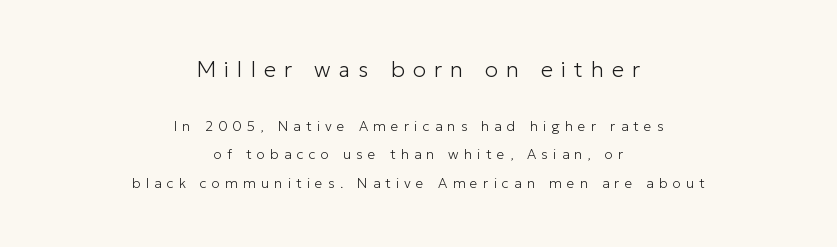
{"italic": "no", "bold": "no", "underline": "no", "align": "center", "line_spacing": "loose", "line_spacing_ratio": 2.02, "letter_spacing": "wide", "letter_spacing_em": 0.37, "larger_block": "first", "size_ratio": 1.57, "glyph_px": 22}
